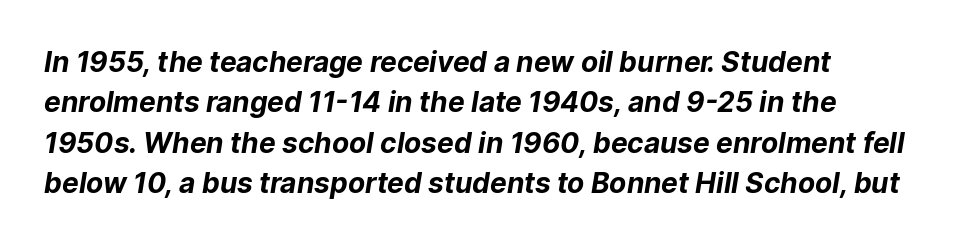
Q: Is the text bold? A: Yes.
Q: Is the typeface a serif or a sans-serif typeface? A: Sans-serif.
Q: Is the text underlined? A: No.
Q: Is the spacing between letters normal or unusually wide? A: Normal.
Q: Is the spacing between lines tight, normal or loose? A: Normal.
Q: Width (condensed, normal, or wide)? A: Normal.
Q: Stroke contrast? A: Low.
Q: x-height? A: Medium.
Q: Monospaced? A: No.
